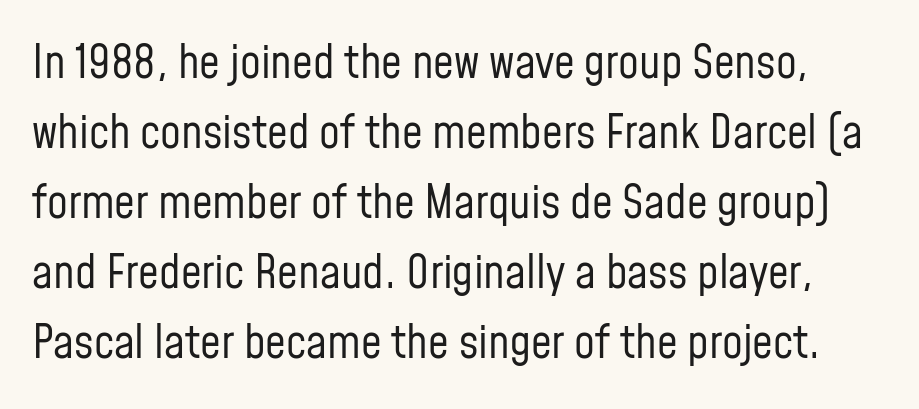
{"serif": "no", "italic": "no", "bold": "no", "weight": "regular", "width": "condensed", "stroke_contrast": "low", "x_height": "medium", "monospaced": "no", "underline": "no", "line_spacing": "normal", "line_spacing_ratio": 1.52, "letter_spacing": "normal", "letter_spacing_em": 0.0, "glyph_px": 46}
